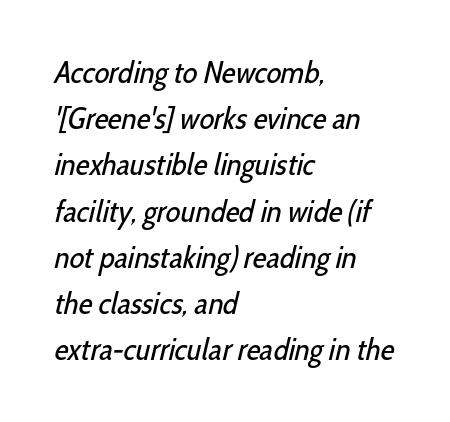
{"serif": "no", "bold": "no", "weight": "regular", "width": "condensed", "stroke_contrast": "low", "x_height": "medium", "monospaced": "no", "underline": "no", "align": "left", "line_spacing": "normal", "line_spacing_ratio": 1.49, "letter_spacing": "normal", "letter_spacing_em": 0.0, "glyph_px": 31}
